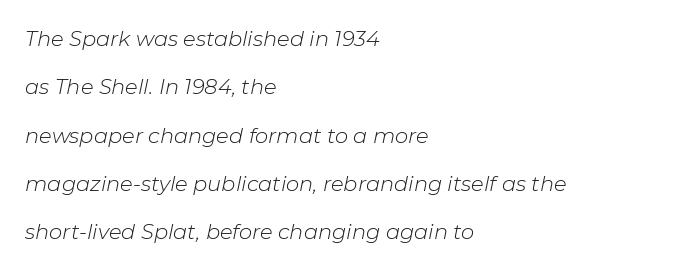
The image shows 21 px text type, italic (leaning right); set left-aligned, loose line spacing (2.3x), normal letter spacing, not underlined.
